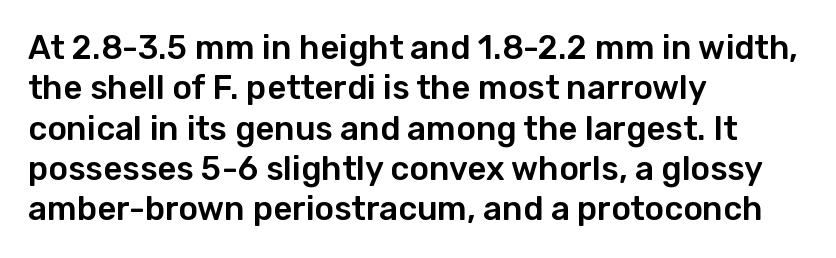
Anything drawn beneath the words? Only blank space. The passage shown is typed in a proportional face where columns would drift. Do the letters lean? They stand straight. Short note: letters normally spaced. The face used here is a sans, in the tradition of grotesques and geometrics. These lines stack with their left ends in a neat column.
